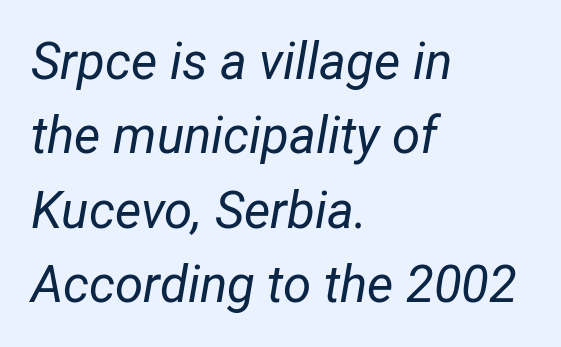
Reading down the block, your eye returns to a fixed left position each line. This sample has the flowing, uneven cadence of proportional lettering. Each word holds together tightly as a unit, with standard inter-letter gaps. Descender tails drop into unmarked territory.
